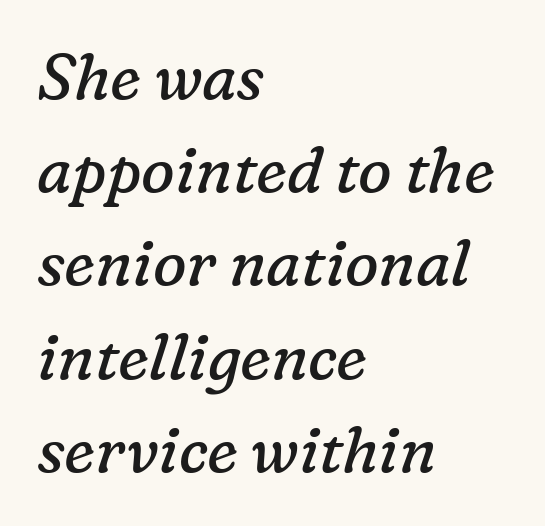
The space beneath each line is pristine and unruled. Designer's note — italics engaged. Note: serifs present on the glyphs. Words appear dense and cohesive because spacing is normal. The rag falls on the right side of this text block.
